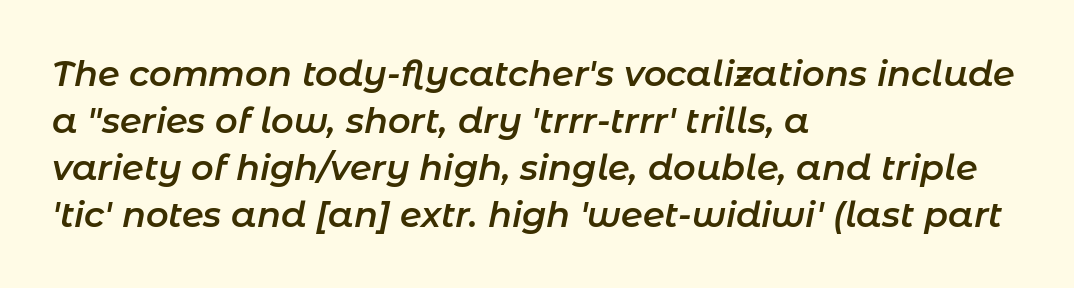
The image shows 35 px semibold type, italic (leaning right); set left-aligned, normal line spacing (1.34x), normal letter spacing, not underlined; low stroke contrast and a medium x-height.
